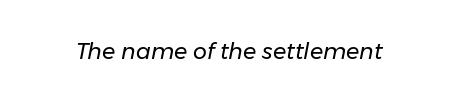
{"italic": "yes", "lean": "right", "slant_degrees": 11, "bold": "no", "underline": "no", "letter_spacing": "normal", "letter_spacing_em": 0.0, "glyph_px": 22}
